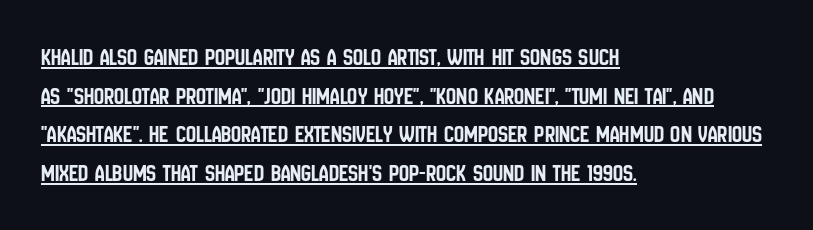
Q: Is the text italic (slanted)? A: No, it is upright.
Q: Is the text underlined? A: Yes.
Q: How is the paragraph aligned? A: Left-aligned.
Q: Is the spacing between letters normal or unusually wide? A: Normal.
Q: Is the spacing between lines tight, normal or loose? A: Normal.
